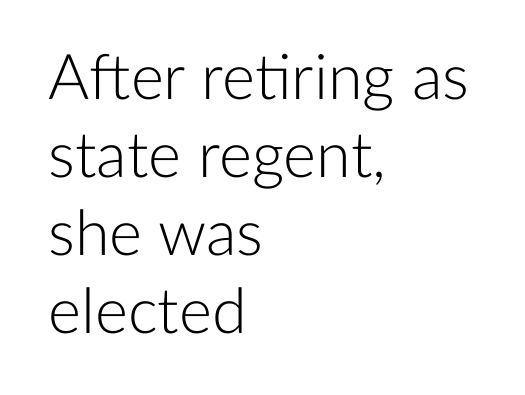
{"serif": "no", "italic": "no", "bold": "no", "weight": "light", "width": "normal", "stroke_contrast": "low", "x_height": "medium", "monospaced": "no", "underline": "no", "align": "left", "line_spacing_ratio": 1.24, "letter_spacing": "normal", "letter_spacing_em": 0.0, "glyph_px": 63}
